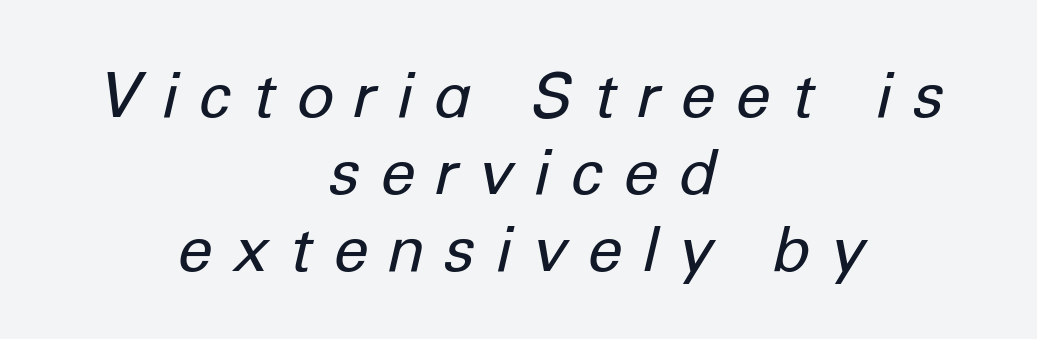
{"italic": "yes", "lean": "right", "slant_degrees": 12, "bold": "no", "weight": "regular", "width": "normal", "stroke_contrast": "low", "x_height": "medium", "monospaced": "no", "underline": "no", "align": "center", "line_spacing_ratio": 1.22, "letter_spacing": "wide", "letter_spacing_em": 0.34, "glyph_px": 63}
